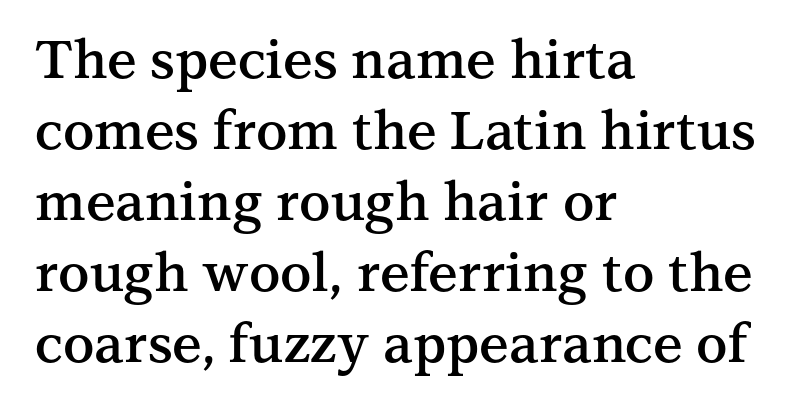
Q: Is the text bold? A: Semi-bold.
Q: Is the text italic (slanted)? A: No, it is upright.
Q: Is the typeface a serif or a sans-serif typeface? A: Serif.
Q: Is the text underlined? A: No.
Q: How is the paragraph aligned? A: Left-aligned.
Q: Is the spacing between letters normal or unusually wide? A: Normal.
Q: Is the spacing between lines tight, normal or loose? A: Normal.
Q: Width (condensed, normal, or wide)? A: Normal.
Q: Stroke contrast? A: Medium.
Q: x-height? A: Medium.
Q: Monospaced? A: No.
